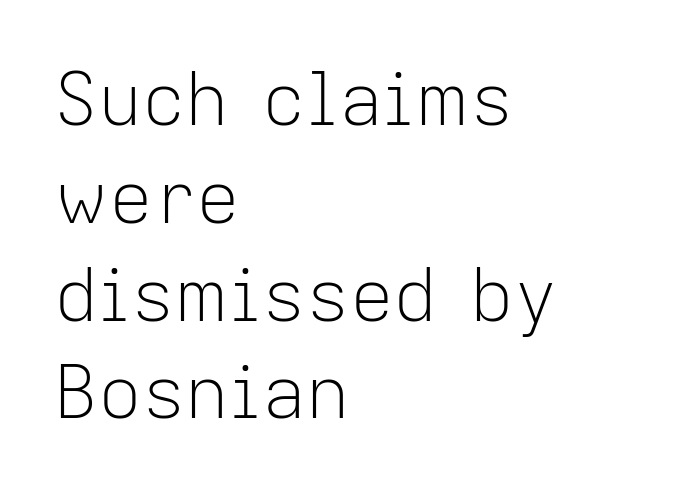
{"serif": "no", "italic": "no", "bold": "no", "weight": "light", "width": "normal", "stroke_contrast": "low", "x_height": "medium", "monospaced": "no", "underline": "no", "align": "left", "line_spacing": "normal", "line_spacing_ratio": 1.34, "letter_spacing": "normal", "letter_spacing_em": 0.0, "glyph_px": 73}
